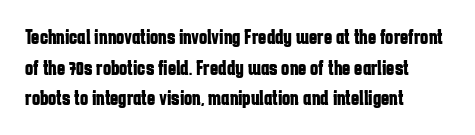
Q: Is the text bold? A: Yes.
Q: Is the text italic (slanted)? A: No, it is upright.
Q: Is the text underlined? A: No.
Q: How is the paragraph aligned? A: Left-aligned.
Q: Is the spacing between letters normal or unusually wide? A: Normal.
Q: Is the spacing between lines tight, normal or loose? A: Normal.
